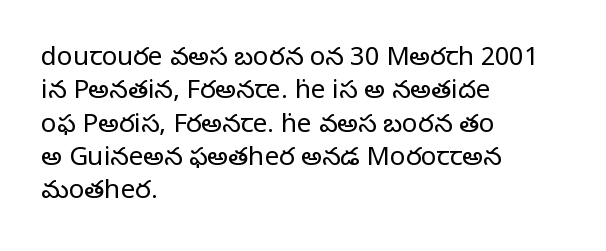
The image shows 26 px text type, upright; set left-aligned, normal line spacing (1.28x), normal letter spacing, not underlined.
